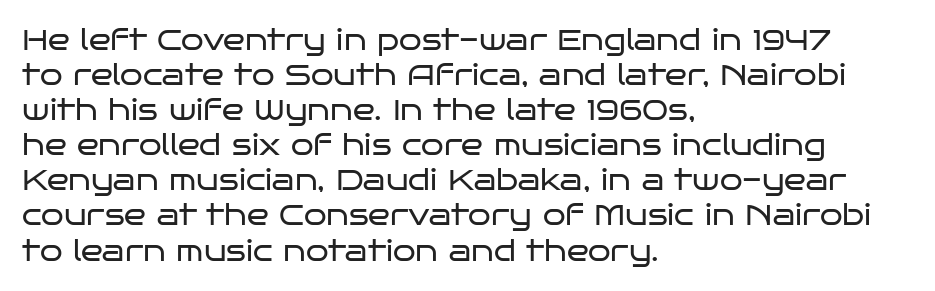
{"serif": "no", "italic": "no", "bold": "no", "weight": "regular", "width": "wide", "stroke_contrast": "low", "x_height": "large", "monospaced": "no", "underline": "no", "align": "left", "line_spacing_ratio": 1.21, "letter_spacing": "normal", "letter_spacing_em": 0.0, "glyph_px": 29}
